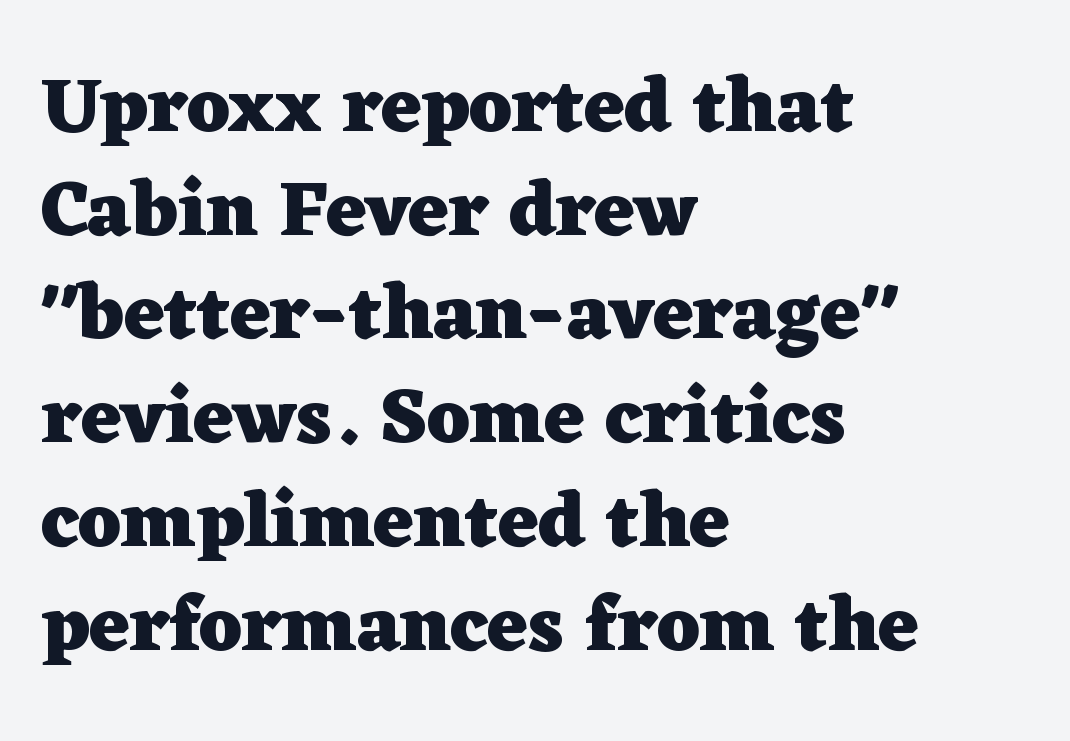
The image shows 78 px heavy, wide serif type, upright; set left-aligned, normal line spacing (1.33x), normal letter spacing, not underlined; low stroke contrast and a medium x-height.
